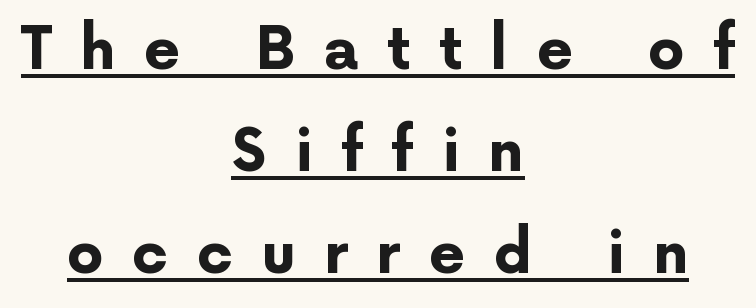
{"serif": "no", "italic": "no", "bold": "yes", "weight": "bold", "width": "normal", "stroke_contrast": "low", "x_height": "medium", "monospaced": "no", "underline": "yes", "align": "center", "line_spacing_ratio": 1.76, "letter_spacing": "wide", "letter_spacing_em": 0.49, "glyph_px": 58}
